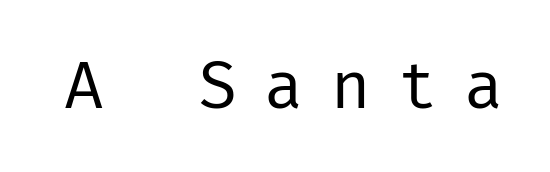
{"serif": "no", "italic": "no", "bold": "no", "weight": "regular", "width": "normal", "stroke_contrast": "low", "x_height": "medium", "underline": "no", "letter_spacing": "wide", "letter_spacing_em": 0.41, "glyph_px": 66}
